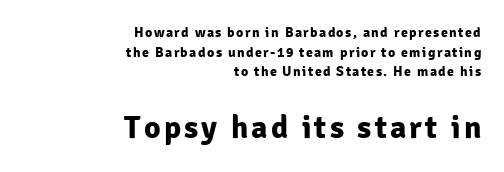
{"serif": "no", "italic": "no", "bold": "yes", "weight": "bold", "width": "normal", "stroke_contrast": "low", "x_height": "medium", "monospaced": "no", "underline": "no", "align": "right", "line_spacing": "normal", "line_spacing_ratio": 1.4, "larger_block": "second", "size_ratio": 2.29, "glyph_px": 32}
